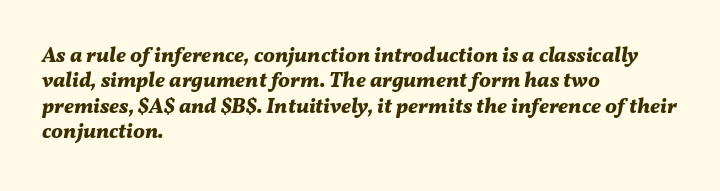
Q: Is the text bold? A: Yes.
Q: Is the text italic (slanted)? A: Yes, it leans right by about 11 degrees.
Q: Is the text underlined? A: No.
Q: How is the paragraph aligned? A: Left-aligned.
Q: Is the spacing between letters normal or unusually wide? A: Normal.
